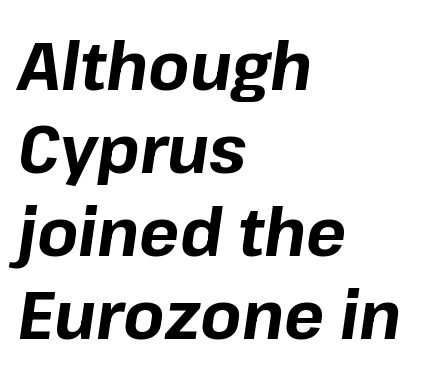
Would a proofreader flag this as italicized? Yes. Descenders are the only things crossing below the line. As a designer I'd log this as weight 700, bold. Nobody touched the tracking dial on this one. The rendering anchors every line to the left-hand side. The rendering uses natural spacing where letterforms have individual widths.
